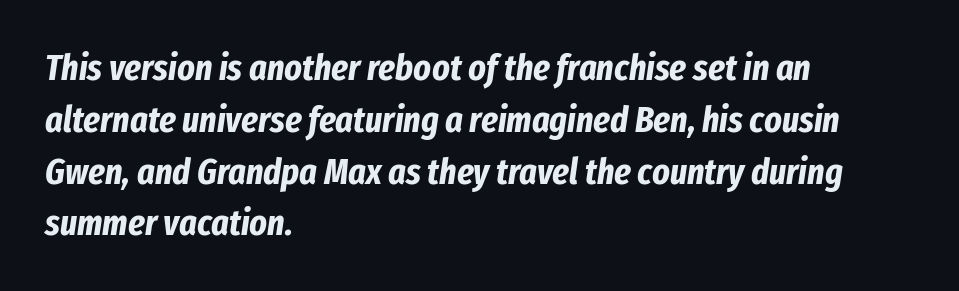
The image shows 37 px bold, condensed type, italic (leaning right); set left-aligned, normal line spacing (1.4x), normal letter spacing, not underlined; low stroke contrast and a medium x-height.
